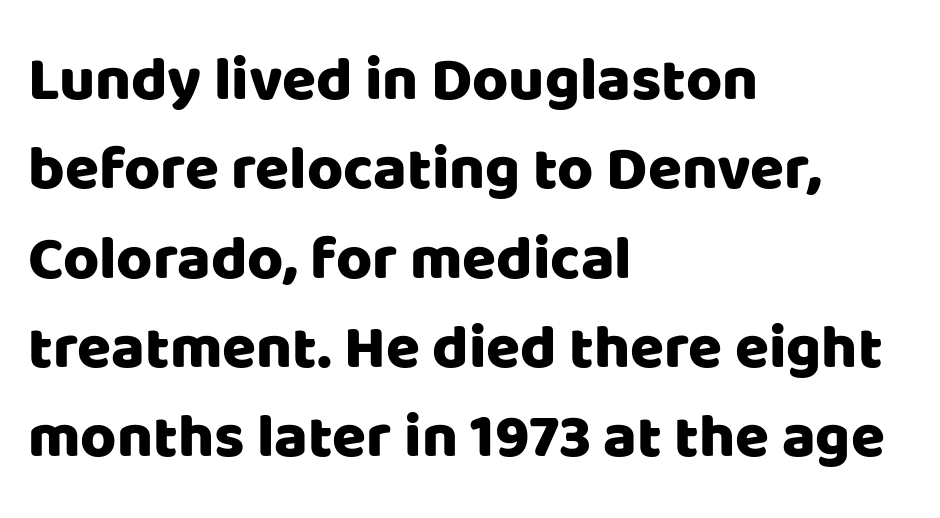
The image shows 62 px sans-serif type, upright; set left-aligned, normal line spacing (1.44x), normal letter spacing, not underlined; low stroke contrast and a large x-height.
